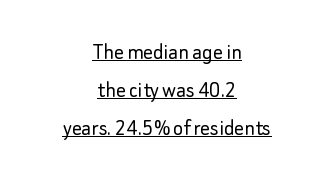
{"italic": "no", "bold": "no", "underline": "yes", "align": "center", "line_spacing": "normal", "line_spacing_ratio": 1.58, "letter_spacing": "normal", "letter_spacing_em": 0.0, "glyph_px": 24}
